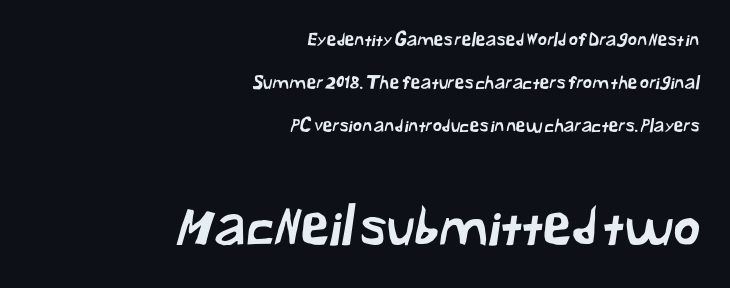
Q: Is the typeface a serif or a sans-serif typeface? A: Sans-serif.
Q: Is the text underlined? A: No.
Q: How is the paragraph aligned? A: Right-aligned.
Q: Is the spacing between letters normal or unusually wide? A: Normal.
Q: Is the spacing between lines tight, normal or loose? A: Loose.
Q: Which block of text is set in a larger size, the first (top) or the second (bottom)? A: The second (bottom) one.
Q: Width (condensed, normal, or wide)? A: Normal.
Q: Stroke contrast? A: Low.
Q: x-height? A: Medium.
Q: Monospaced? A: No.
